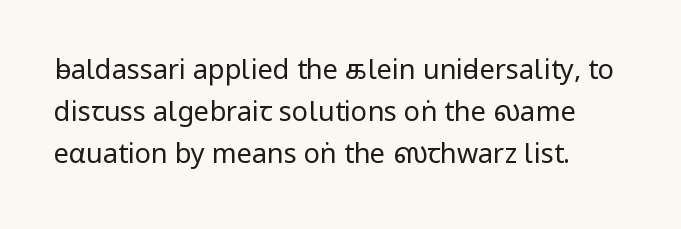
Q: Is the text bold? A: No.
Q: Is the text italic (slanted)? A: No, it is upright.
Q: Is the text underlined? A: No.
Q: Is the spacing between letters normal or unusually wide? A: Normal.
Q: Is the spacing between lines tight, normal or loose? A: Normal.
